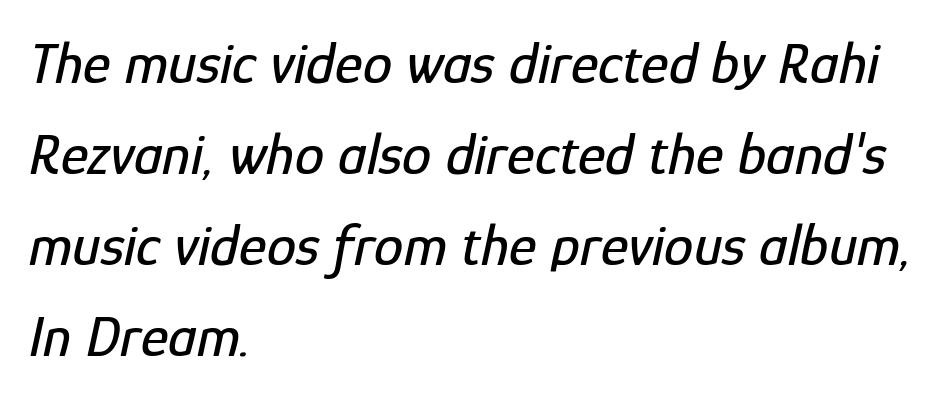
The image shows 59 px condensed type, italic (leaning right); set left-aligned, normal line spacing (1.54x), normal letter spacing, not underlined; low stroke contrast and a medium x-height.
